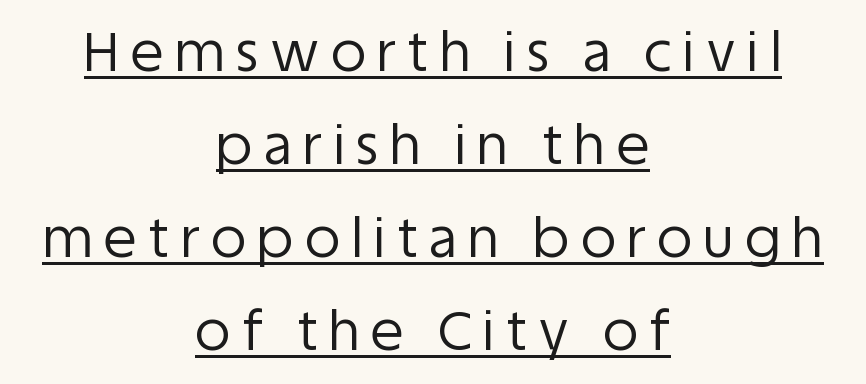
The image shows 54 px regular-weight sans-serif type, upright; set centered, line spacing 1.72x, unusually wide letter spacing (+0.21 em), underlined; low stroke contrast and a large x-height.
